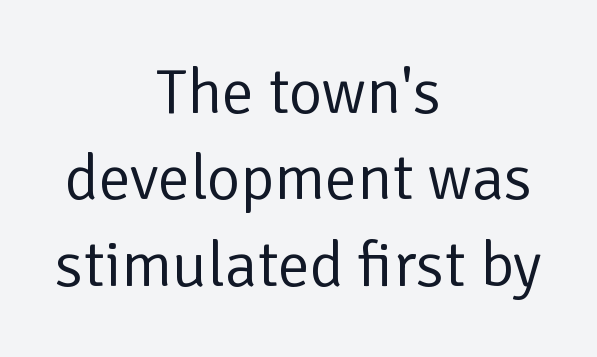
Q: Is the text bold? A: No.
Q: Is the text italic (slanted)? A: No, it is upright.
Q: Is the typeface a serif or a sans-serif typeface? A: Sans-serif.
Q: Is the text underlined? A: No.
Q: How is the paragraph aligned? A: Centered.
Q: Is the spacing between letters normal or unusually wide? A: Normal.
Q: Is the spacing between lines tight, normal or loose? A: Normal.
Q: Width (condensed, normal, or wide)? A: Normal.
Q: Stroke contrast? A: Low.
Q: x-height? A: Medium.
Q: Monospaced? A: No.
